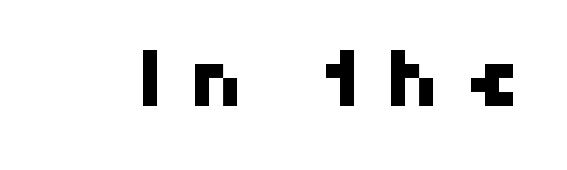
Q: Is the typeface a serif or a sans-serif typeface? A: Sans-serif.
Q: Is the text underlined? A: No.
Q: Is the spacing between letters normal or unusually wide? A: Unusually wide.
Q: Width (condensed, normal, or wide)? A: Normal.
Q: Stroke contrast? A: High.
Q: x-height? A: Medium.
Q: Monospaced? A: No.
